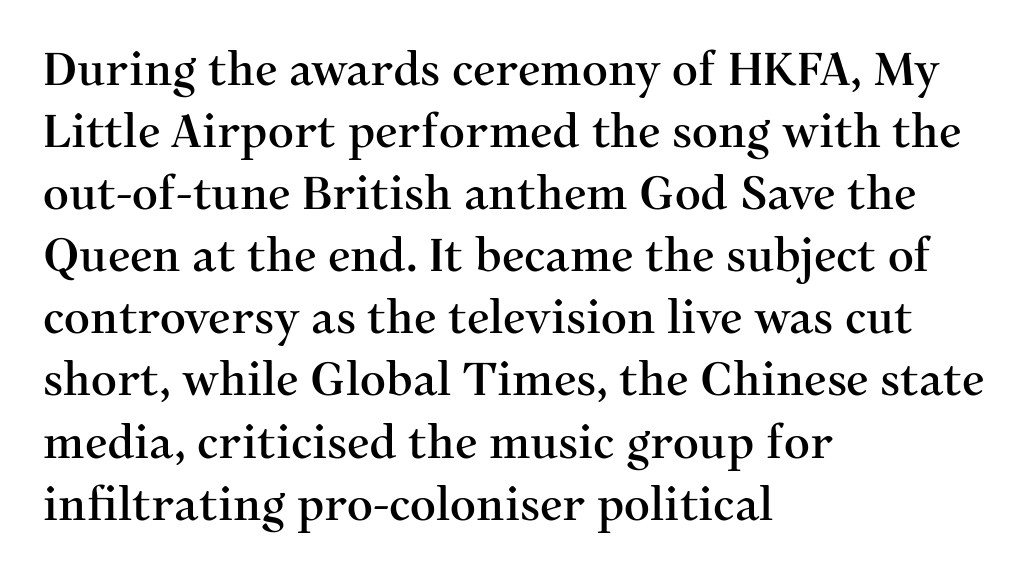
The space between consecutive lines is moderate. Each word holds together tightly as a unit, with standard inter-letter gaps. Descenders are the only things crossing below the line. Serif or sans? Serif — the stroke terminals have little feet. The font's upright variant was chosen for this text. The letters advance in unequal steps, a hallmark of proportional type.
